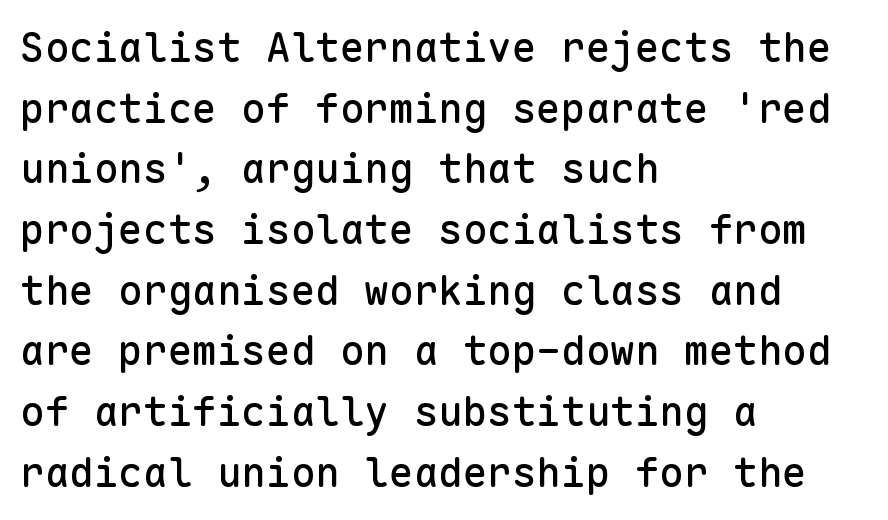
Q: Is the text italic (slanted)? A: No, it is upright.
Q: Is the typeface a serif or a sans-serif typeface? A: Sans-serif.
Q: Is the text underlined? A: No.
Q: How is the paragraph aligned? A: Left-aligned.
Q: Is the spacing between letters normal or unusually wide? A: Normal.
Q: Is the spacing between lines tight, normal or loose? A: Normal.
Q: Width (condensed, normal, or wide)? A: Normal.
Q: Stroke contrast? A: Low.
Q: x-height? A: Medium.
Q: Monospaced? A: Yes.
